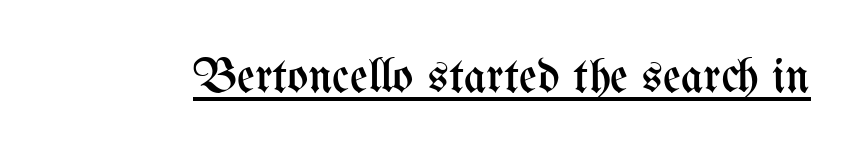
{"italic": "no", "bold": "no", "weight": "regular", "width": "condensed", "stroke_contrast": "medium", "x_height": "medium", "monospaced": "no", "underline": "yes", "letter_spacing": "normal", "letter_spacing_em": 0.0, "glyph_px": 49}
